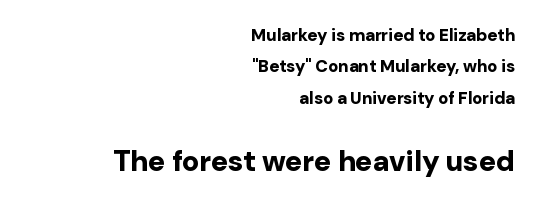
Q: Is the text bold? A: Yes.
Q: Is the text italic (slanted)? A: No, it is upright.
Q: Is the typeface a serif or a sans-serif typeface? A: Sans-serif.
Q: Is the text underlined? A: No.
Q: How is the paragraph aligned? A: Right-aligned.
Q: Is the spacing between letters normal or unusually wide? A: Normal.
Q: Which block of text is set in a larger size, the first (top) or the second (bottom)? A: The second (bottom) one.
Q: Width (condensed, normal, or wide)? A: Normal.
Q: Stroke contrast? A: Low.
Q: x-height? A: Medium.
Q: Monospaced? A: No.
